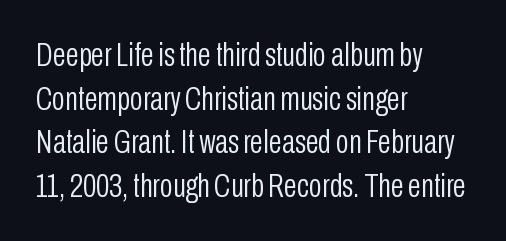
The words here are not underlined. Classification — sans serif. This sample has the flowing, uneven cadence of proportional lettering. Summary of vertical rhythm: regular, with standard interline spacing. You could call the tracking neutral — neither tight nor loose.
